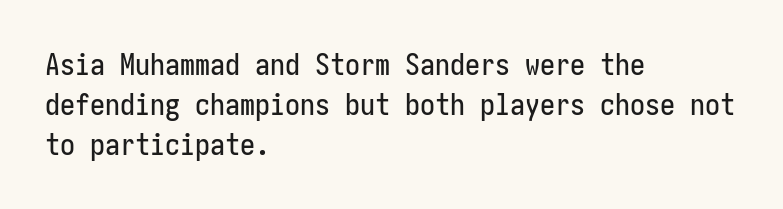
Each line starts at the same left margin while the right side varies. Ordinary non-slanted type is in use. Check under the words: just untouched page. No extra tracking has been applied to these lines. If you measured baseline to baseline, you'd find a middling distance. Is this a sans? Yes — the strokes have no serifs.
